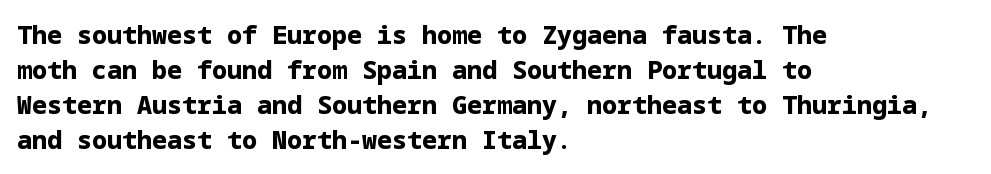
{"italic": "no", "bold": "yes", "underline": "no", "align": "left", "line_spacing": "normal", "line_spacing_ratio": 1.4, "letter_spacing": "normal", "letter_spacing_em": 0.0, "glyph_px": 25}
